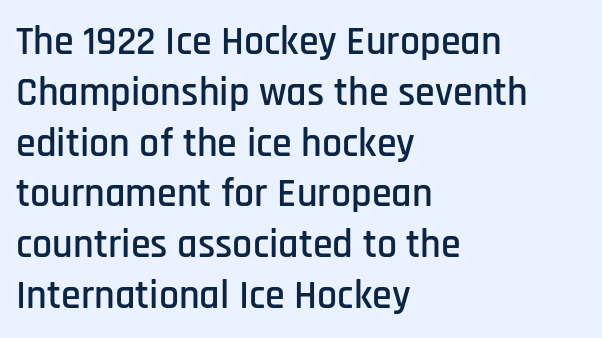
Q: Is the text italic (slanted)? A: No, it is upright.
Q: Is the typeface a serif or a sans-serif typeface? A: Sans-serif.
Q: Is the text underlined? A: No.
Q: How is the paragraph aligned? A: Left-aligned.
Q: Is the spacing between letters normal or unusually wide? A: Normal.
Q: Is the spacing between lines tight, normal or loose? A: Normal.
Q: Width (condensed, normal, or wide)? A: Condensed.
Q: Stroke contrast? A: Low.
Q: x-height? A: Large.
Q: Monospaced? A: No.
